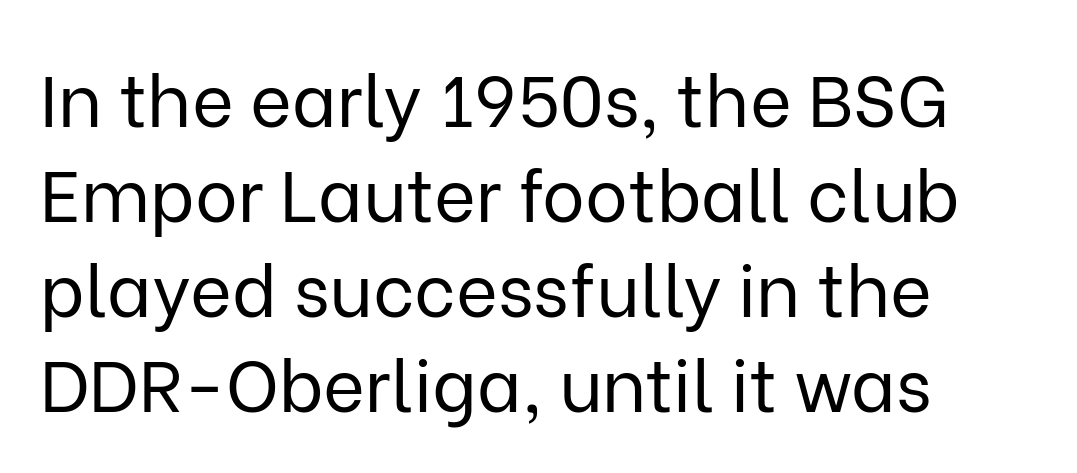
The image shows 72 px regular-weight sans-serif type, upright; set left-aligned, normal line spacing (1.32x), normal letter spacing, not underlined; low stroke contrast and a medium x-height.
